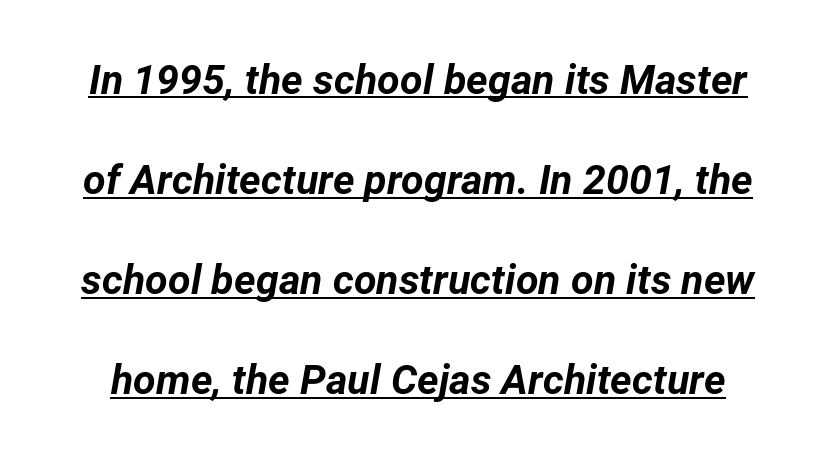
The letters are bold, with thick, heavy strokes. Compared with ordinary roman type, these characters are visibly tilted. Compared with typical paragraphs, the rows here are farther apart. The rendered words wear a rule along their underside.
